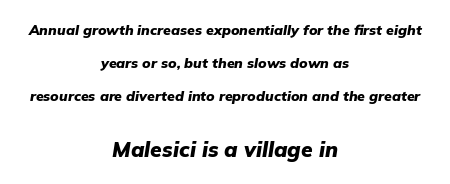
Q: Is the text bold? A: Yes.
Q: Is the text italic (slanted)? A: Yes, it leans right by about 9 degrees.
Q: Is the text underlined? A: No.
Q: How is the paragraph aligned? A: Centered.
Q: Is the spacing between letters normal or unusually wide? A: Normal.
Q: Is the spacing between lines tight, normal or loose? A: Loose.
Q: Which block of text is set in a larger size, the first (top) or the second (bottom)? A: The second (bottom) one.
